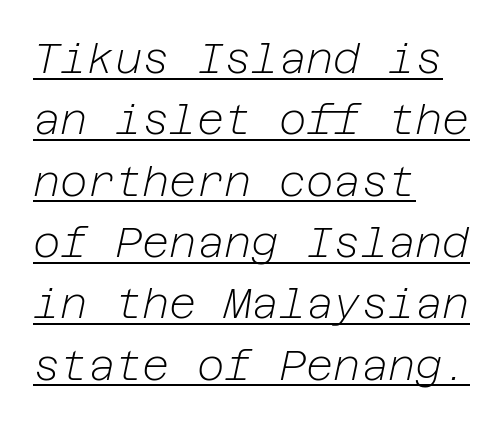
The image shows 42 px light type, italic (leaning right); set left-aligned, normal line spacing (1.46x), normal letter spacing, underlined; low stroke contrast and a medium x-height.
